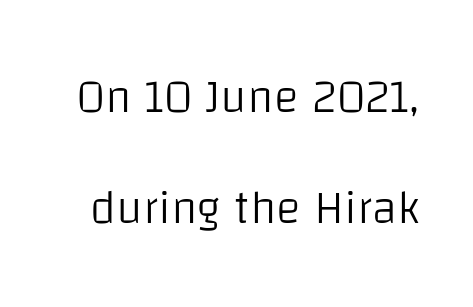
{"serif": "no", "italic": "no", "bold": "no", "weight": "light", "width": "normal", "stroke_contrast": "low", "x_height": "large", "monospaced": "no", "underline": "no", "line_spacing": "loose", "line_spacing_ratio": 2.37, "letter_spacing": "normal", "letter_spacing_em": 0.0, "glyph_px": 47}
